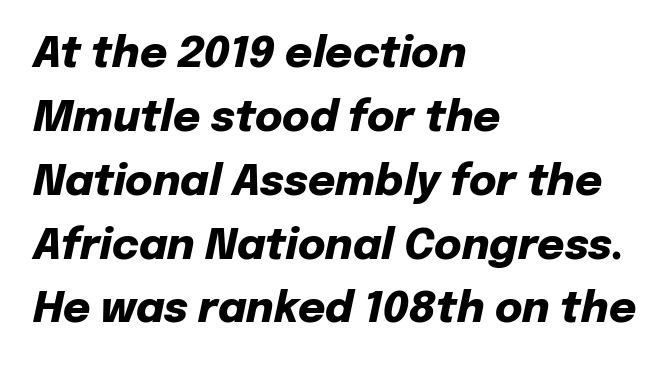
{"italic": "yes", "lean": "right", "slant_degrees": 12, "bold": "yes", "weight": "heavy", "width": "normal", "stroke_contrast": "low", "x_height": "medium", "monospaced": "no", "underline": "no", "align": "left", "line_spacing": "normal", "line_spacing_ratio": 1.52, "letter_spacing": "normal", "letter_spacing_em": 0.0, "glyph_px": 42}
